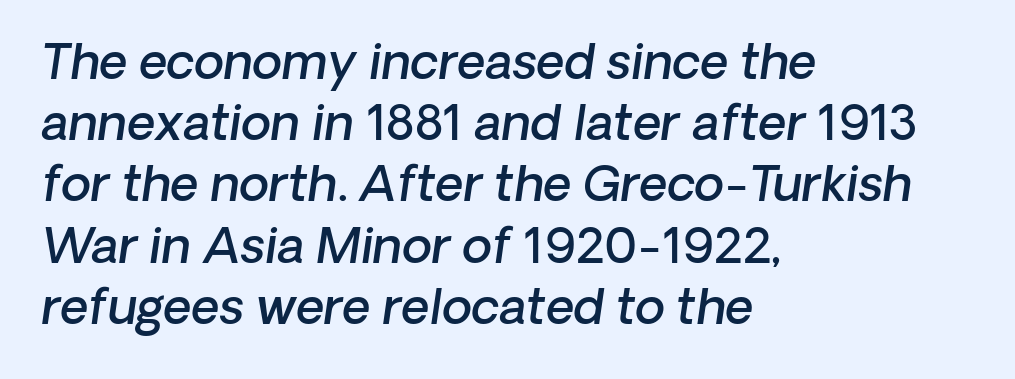
{"serif": "no", "bold": "semi", "weight": "semibold", "width": "normal", "stroke_contrast": "low", "x_height": "medium", "monospaced": "no", "underline": "no", "align": "left", "line_spacing": "normal", "line_spacing_ratio": 1.25, "letter_spacing": "normal", "letter_spacing_em": 0.0, "glyph_px": 49}
